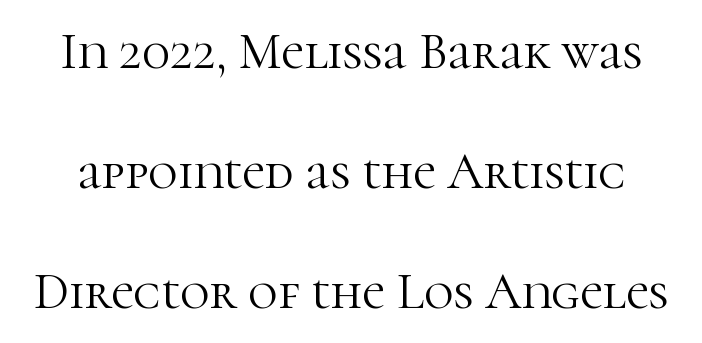
{"serif": "yes", "italic": "no", "bold": "no", "weight": "light", "width": "normal", "stroke_contrast": "high", "x_height": "medium", "monospaced": "no", "underline": "no", "line_spacing": "loose", "line_spacing_ratio": 2.35, "letter_spacing": "normal", "letter_spacing_em": 0.0, "glyph_px": 51}
